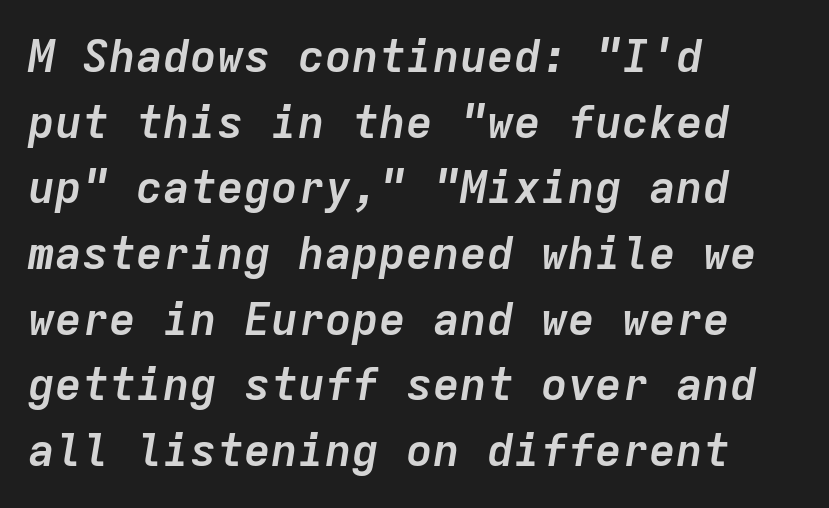
Every character here occupies the same horizontal width, giving the sample a typewriter-like rhythm. When letters slant like this, we call the style italic. The zone under the glyphs is completely vacant. How heavy is the stroke? Heavy — this is a bold.
